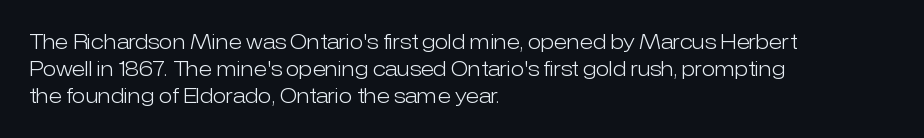
Q: Is the text bold? A: No.
Q: Is the text italic (slanted)? A: No, it is upright.
Q: Is the text underlined? A: No.
Q: How is the paragraph aligned? A: Left-aligned.
Q: Is the spacing between letters normal or unusually wide? A: Normal.
Q: Is the spacing between lines tight, normal or loose? A: Normal.
